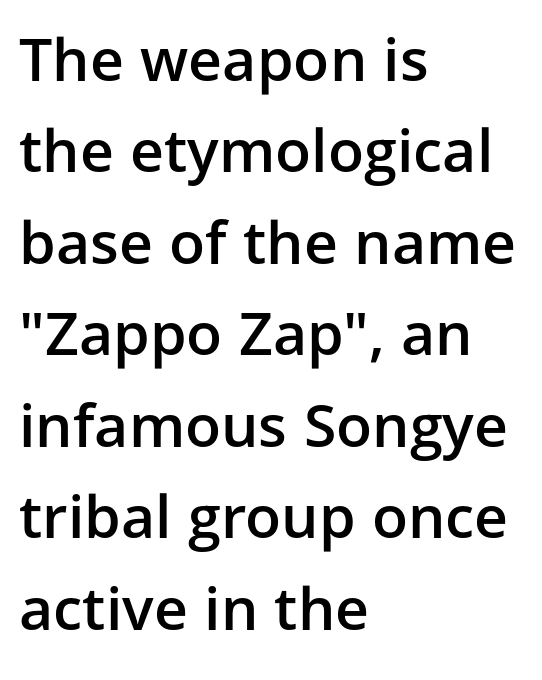
{"serif": "no", "italic": "no", "bold": "semi", "weight": "semibold", "width": "normal", "stroke_contrast": "low", "x_height": "medium", "monospaced": "no", "underline": "no", "align": "left", "line_spacing": "normal", "line_spacing_ratio": 1.55, "letter_spacing": "normal", "letter_spacing_em": 0.0, "glyph_px": 59}
